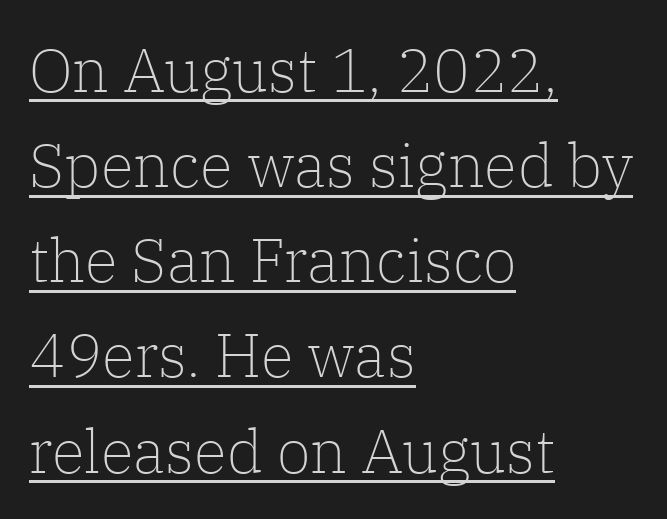
The image shows 61 px light serif type, upright; set left-aligned, normal line spacing (1.56x), normal letter spacing, underlined; low stroke contrast and a medium x-height.
